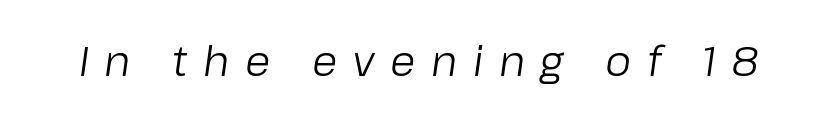
The image shows 41 px regular-weight type, italic (leaning right); set unusually wide letter spacing (+0.38 em), not underlined; low stroke contrast and a medium x-height.
